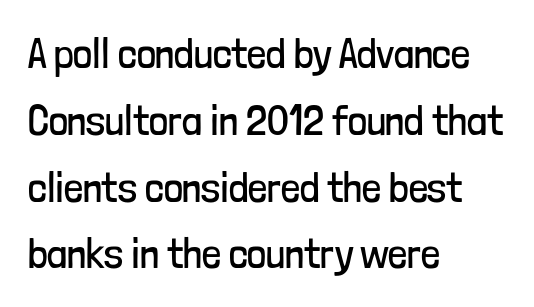
The letters carry no serifs — their stems end cleanly without finishing strokes. Teacher's note: observe the even left margin — that is flush-left alignment. How would I describe the line gaps? Plain and ordinary. Descender tails drop into unmarked territory. The tracking reads as untouched default to a designer's eye. These lines are rendered in a variable-pitch font.
